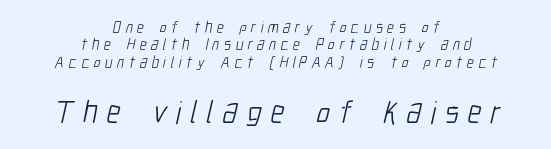
{"serif": "no", "bold": "no", "weight": "light", "width": "condensed", "stroke_contrast": "low", "x_height": "medium", "monospaced": "no", "underline": "no", "align": "center", "line_spacing": "tight", "line_spacing_ratio": 1.08, "letter_spacing": "wide", "letter_spacing_em": 0.28, "larger_block": "second", "size_ratio": 2.0, "glyph_px": 32}
